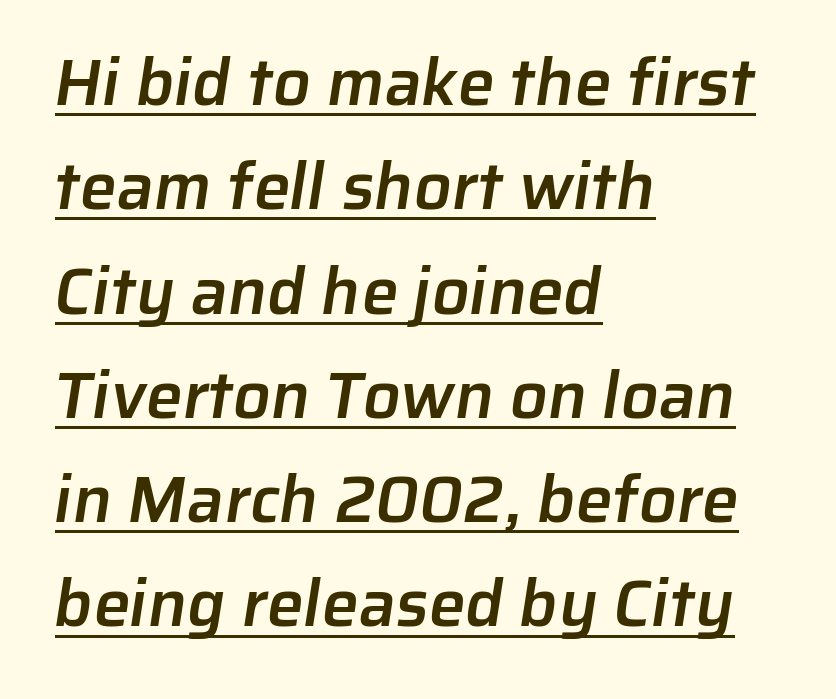
Q: Is the text bold? A: Semi-bold.
Q: Is the typeface a serif or a sans-serif typeface? A: Sans-serif.
Q: Is the text underlined? A: Yes.
Q: How is the paragraph aligned? A: Left-aligned.
Q: Is the spacing between letters normal or unusually wide? A: Normal.
Q: Is the spacing between lines tight, normal or loose? A: Normal.
Q: Width (condensed, normal, or wide)? A: Normal.
Q: Stroke contrast? A: Low.
Q: x-height? A: Medium.
Q: Monospaced? A: No.
